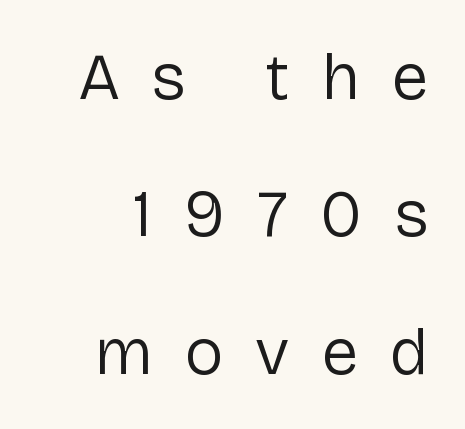
Q: Is the text bold? A: No.
Q: Is the text italic (slanted)? A: No, it is upright.
Q: Is the typeface a serif or a sans-serif typeface? A: Sans-serif.
Q: Is the text underlined? A: No.
Q: Is the spacing between letters normal or unusually wide? A: Unusually wide.
Q: Is the spacing between lines tight, normal or loose? A: Loose.
Q: Width (condensed, normal, or wide)? A: Normal.
Q: Stroke contrast? A: Low.
Q: x-height? A: Medium.
Q: Monospaced? A: No.
